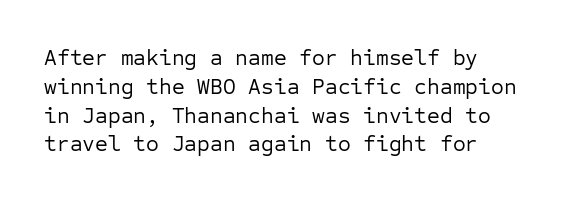
The image shows 22 px text type, upright; set left-aligned, normal line spacing (1.31x), normal letter spacing, not underlined.
